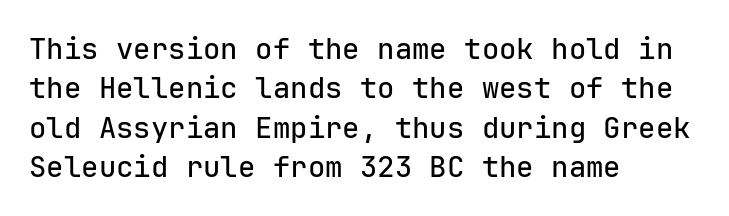
{"serif": "no", "italic": "no", "width": "normal", "stroke_contrast": "low", "x_height": "medium", "monospaced": "yes", "underline": "no", "align": "left", "line_spacing": "normal", "line_spacing_ratio": 1.36, "letter_spacing": "normal", "letter_spacing_em": 0.0, "glyph_px": 29}
